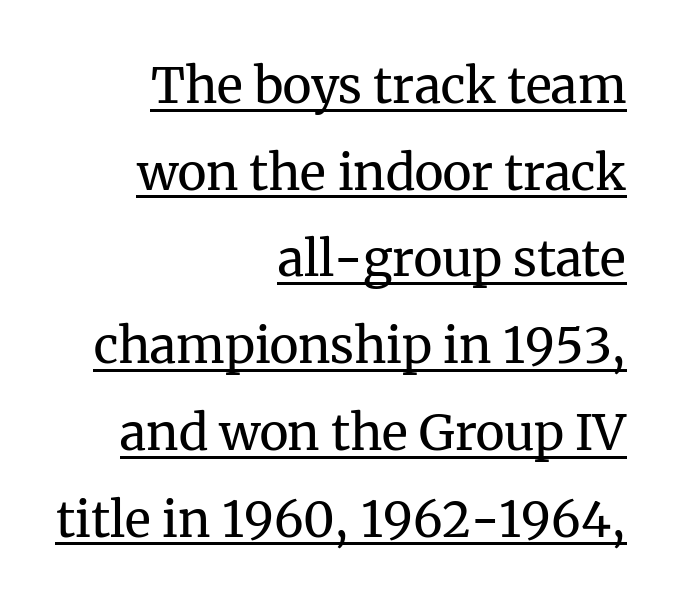
Q: Is the text bold? A: No.
Q: Is the text italic (slanted)? A: No, it is upright.
Q: Is the typeface a serif or a sans-serif typeface? A: Serif.
Q: Is the text underlined? A: Yes.
Q: How is the paragraph aligned? A: Right-aligned.
Q: Is the spacing between letters normal or unusually wide? A: Normal.
Q: Width (condensed, normal, or wide)? A: Normal.
Q: Stroke contrast? A: Medium.
Q: x-height? A: Medium.
Q: Monospaced? A: No.
